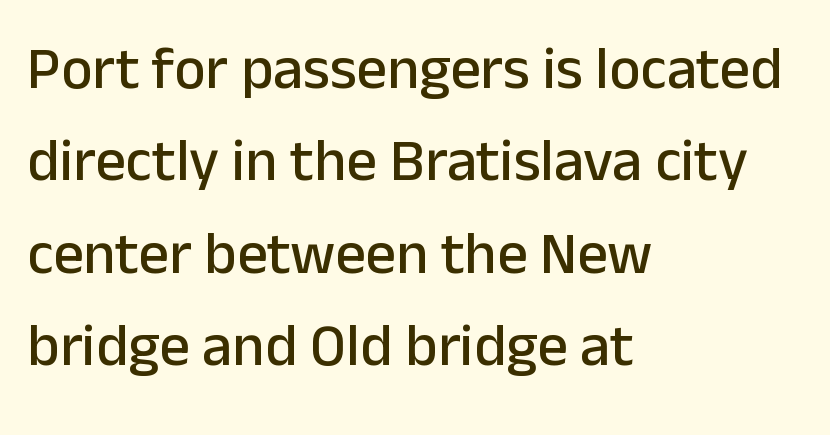
Q: Is the text italic (slanted)? A: No, it is upright.
Q: Is the typeface a serif or a sans-serif typeface? A: Sans-serif.
Q: Is the text underlined? A: No.
Q: How is the paragraph aligned? A: Left-aligned.
Q: Is the spacing between letters normal or unusually wide? A: Normal.
Q: Is the spacing between lines tight, normal or loose? A: Normal.
Q: Width (condensed, normal, or wide)? A: Normal.
Q: Stroke contrast? A: Low.
Q: x-height? A: Medium.
Q: Monospaced? A: No.
